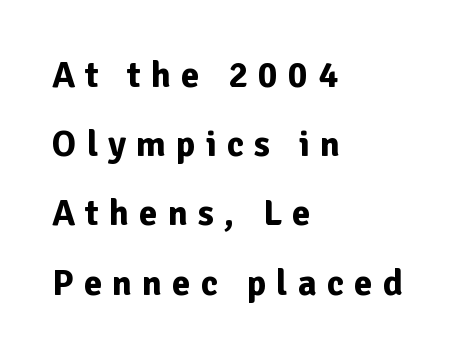
Q: Is the text bold? A: Yes.
Q: Is the text italic (slanted)? A: No, it is upright.
Q: Is the typeface a serif or a sans-serif typeface? A: Sans-serif.
Q: Is the text underlined? A: No.
Q: How is the paragraph aligned? A: Left-aligned.
Q: Is the spacing between letters normal or unusually wide? A: Unusually wide.
Q: Width (condensed, normal, or wide)? A: Normal.
Q: Stroke contrast? A: Low.
Q: x-height? A: Medium.
Q: Monospaced? A: No.
